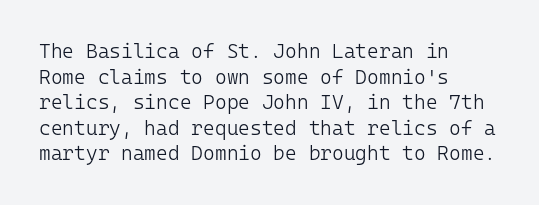
{"italic": "no", "bold": "no", "underline": "no", "align": "left", "line_spacing": "normal", "line_spacing_ratio": 1.28, "letter_spacing": "normal", "letter_spacing_em": 0.0, "glyph_px": 20}
